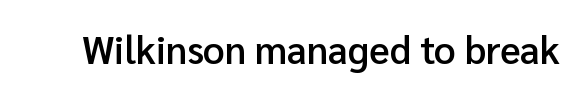
{"serif": "no", "italic": "no", "bold": "semi", "weight": "semibold", "width": "normal", "stroke_contrast": "low", "x_height": "medium", "monospaced": "no", "underline": "no", "letter_spacing": "normal", "letter_spacing_em": 0.0, "glyph_px": 38}
